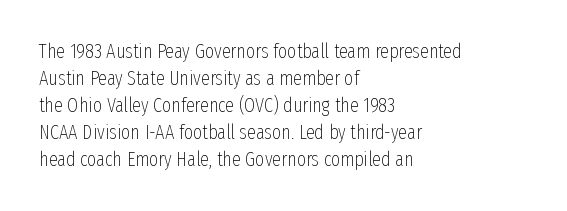
{"italic": "no", "bold": "no", "underline": "no", "align": "left", "line_spacing": "normal", "line_spacing_ratio": 1.35, "letter_spacing": "normal", "letter_spacing_em": 0.0, "glyph_px": 20}
